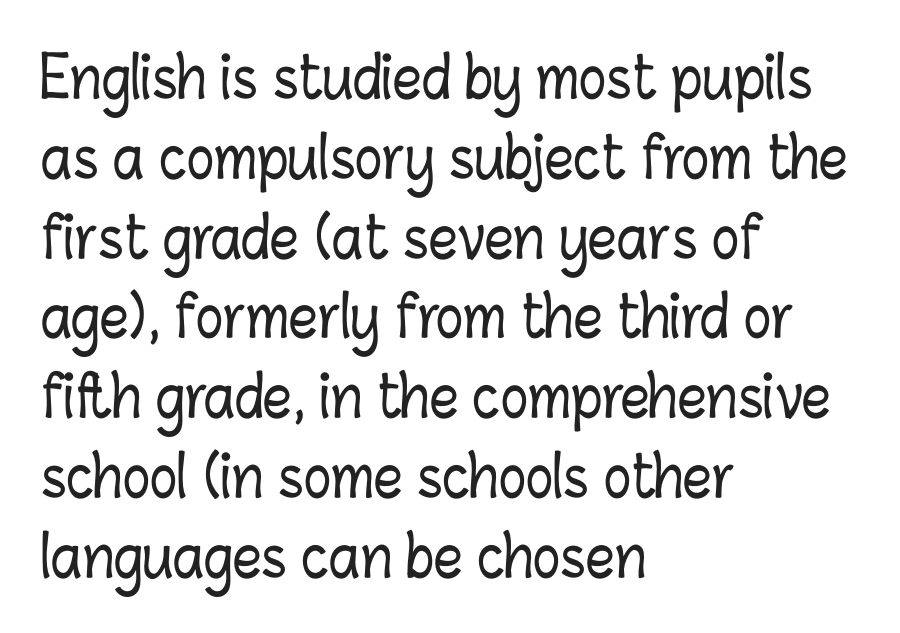
The image shows 57 px condensed type, upright; set left-aligned, normal line spacing (1.4x), normal letter spacing, not underlined; low stroke contrast and a medium x-height.
